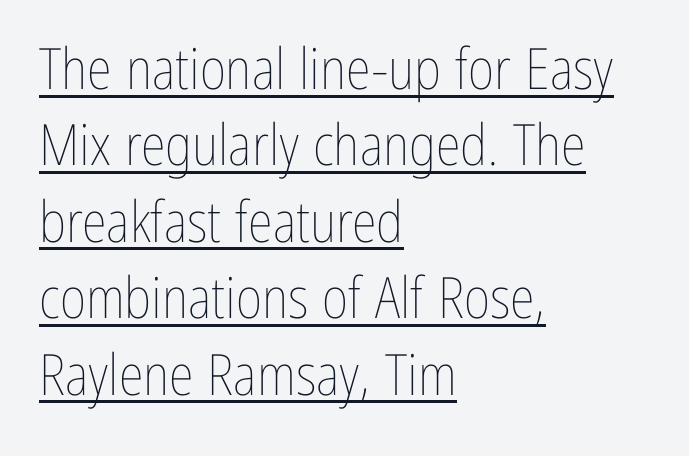
The image shows 57 px thin, condensed type, upright; set left-aligned, normal line spacing (1.34x), normal letter spacing, underlined; low stroke contrast and a medium x-height.
